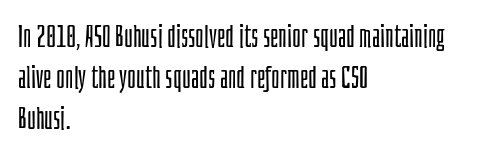
These glyphs show unthickened strokes, regular width or finer. Plain, unruled lines of type. The passage shown is typed in a proportional face where columns would drift. A roman cut, with each character standing at attention.
